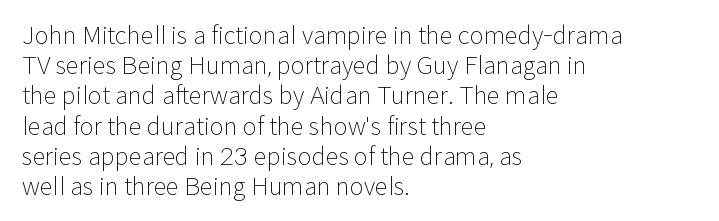
The weight would be labelled regular, book, light, or lighter still. Every stem runs plumb, perpendicular to the baseline. Descender tails drop into unmarked territory. One glance says typical: line gaps are just what's usual.
